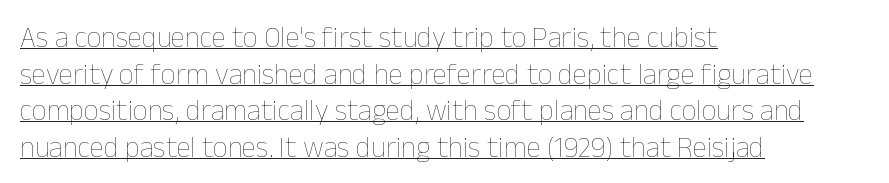
Q: Is the text bold? A: No.
Q: Is the text italic (slanted)? A: No, it is upright.
Q: Is the text underlined? A: Yes.
Q: How is the paragraph aligned? A: Left-aligned.
Q: Is the spacing between letters normal or unusually wide? A: Normal.
Q: Is the spacing between lines tight, normal or loose? A: Normal.
Q: Width (condensed, normal, or wide)? A: Normal.
Q: Stroke contrast? A: Low.
Q: x-height? A: Medium.
Q: Monospaced? A: No.
